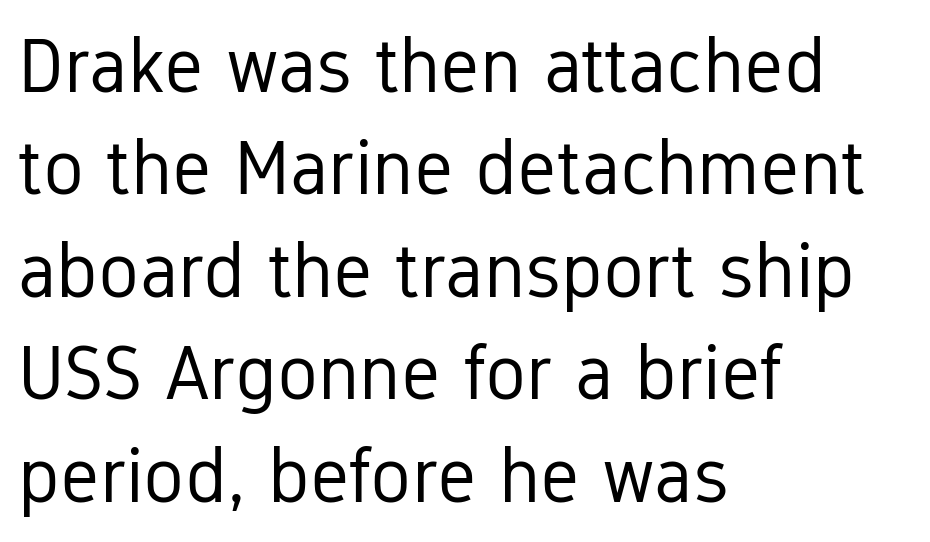
The image shows 77 px regular-weight, condensed sans-serif type, upright; set left-aligned, normal line spacing (1.33x), normal letter spacing, not underlined; low stroke contrast and a medium x-height.
